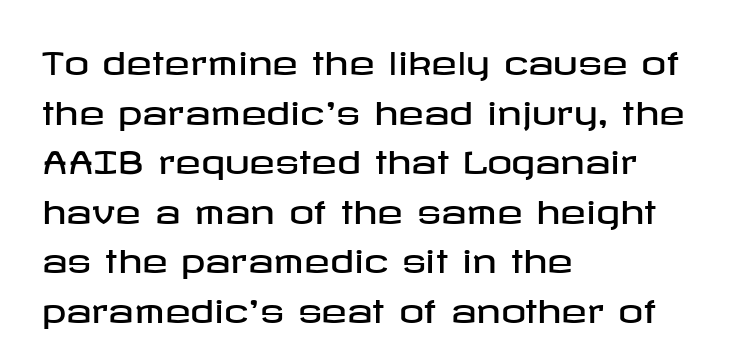
Q: Is the text italic (slanted)? A: No, it is upright.
Q: Is the typeface a serif or a sans-serif typeface? A: Sans-serif.
Q: Is the text underlined? A: No.
Q: How is the paragraph aligned? A: Left-aligned.
Q: Is the spacing between letters normal or unusually wide? A: Normal.
Q: Is the spacing between lines tight, normal or loose? A: Normal.
Q: Width (condensed, normal, or wide)? A: Wide.
Q: Stroke contrast? A: Low.
Q: x-height? A: Medium.
